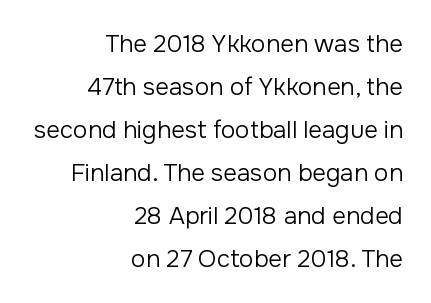
The image shows 24 px text type, upright; set right-aligned, line spacing 1.79x, normal letter spacing, not underlined.
